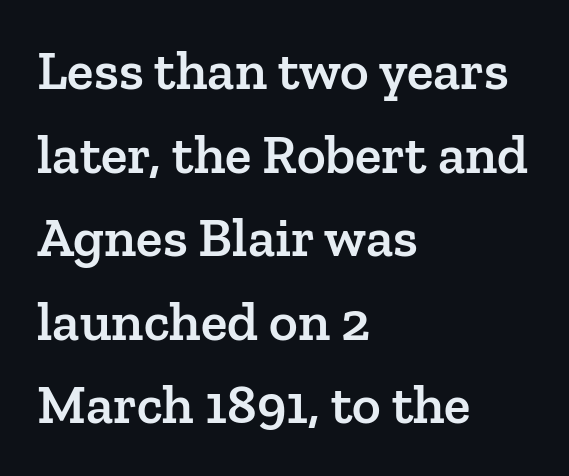
{"serif": "yes", "italic": "no", "bold": "semi", "weight": "semibold", "width": "normal", "stroke_contrast": "low", "x_height": "medium", "monospaced": "no", "underline": "no", "align": "left", "line_spacing": "normal", "line_spacing_ratio": 1.52, "letter_spacing": "normal", "letter_spacing_em": 0.0, "glyph_px": 55}
